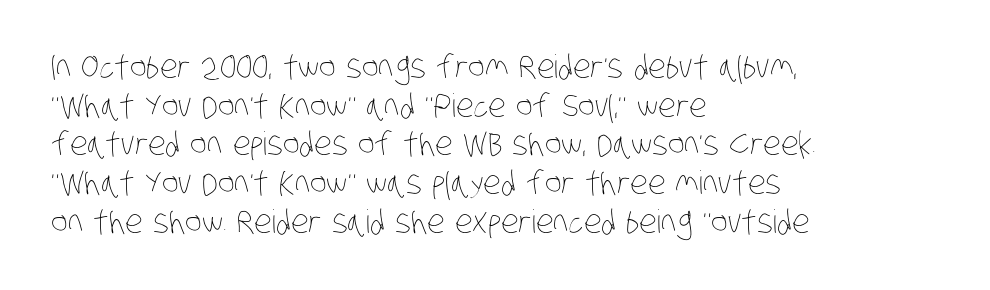
{"bold": "no", "weight": "thin", "width": "condensed", "stroke_contrast": "low", "x_height": "large", "monospaced": "no", "underline": "no", "align": "left", "line_spacing_ratio": 1.21, "letter_spacing": "normal", "letter_spacing_em": 0.0, "glyph_px": 32}
